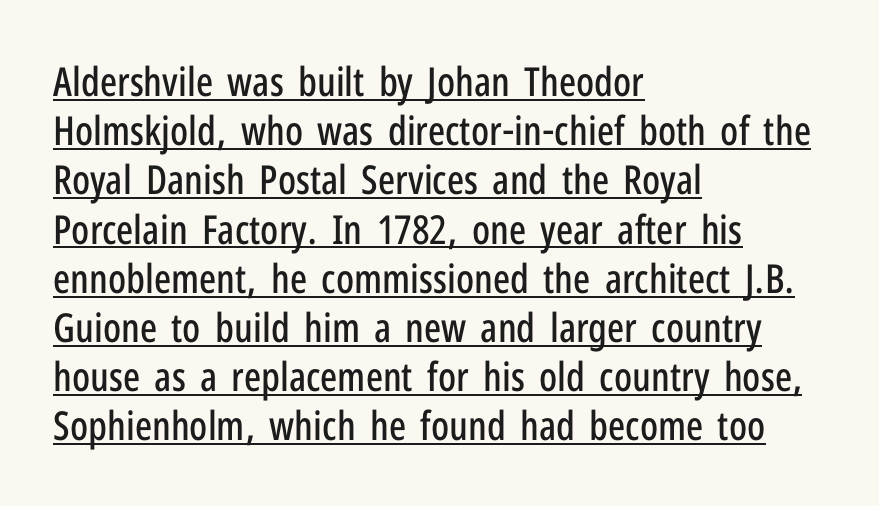
{"serif": "no", "italic": "no", "width": "condensed", "stroke_contrast": "low", "x_height": "medium", "monospaced": "no", "underline": "yes", "align": "left", "line_spacing_ratio": 1.23, "letter_spacing": "normal", "letter_spacing_em": 0.0, "glyph_px": 40}
